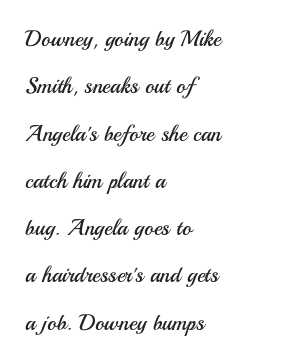
Q: Is the text bold? A: No.
Q: Is the text italic (slanted)? A: Yes.
Q: Is the text underlined? A: No.
Q: How is the paragraph aligned? A: Left-aligned.
Q: Is the spacing between letters normal or unusually wide? A: Normal.
Q: Is the spacing between lines tight, normal or loose? A: Loose.
